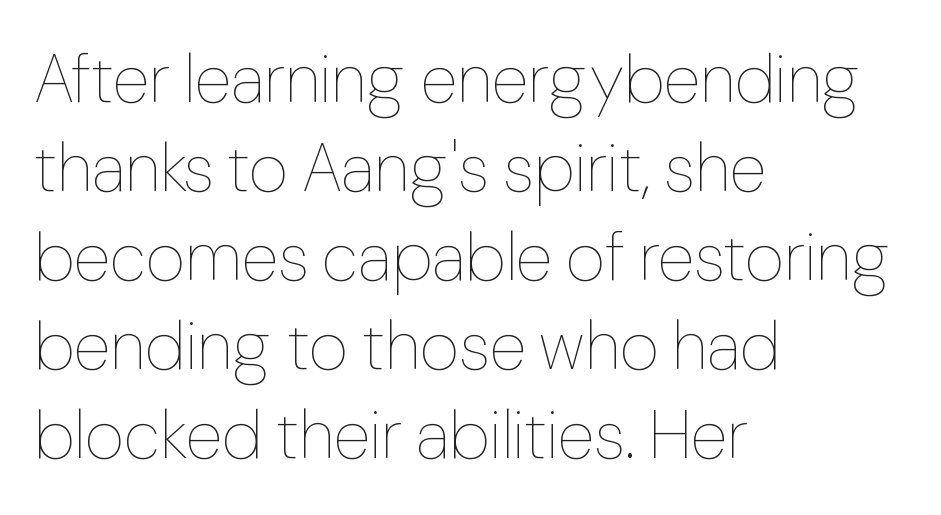
The image shows 68 px thin type, upright; set left-aligned, normal line spacing (1.31x), normal letter spacing, not underlined; low stroke contrast and a medium x-height.
